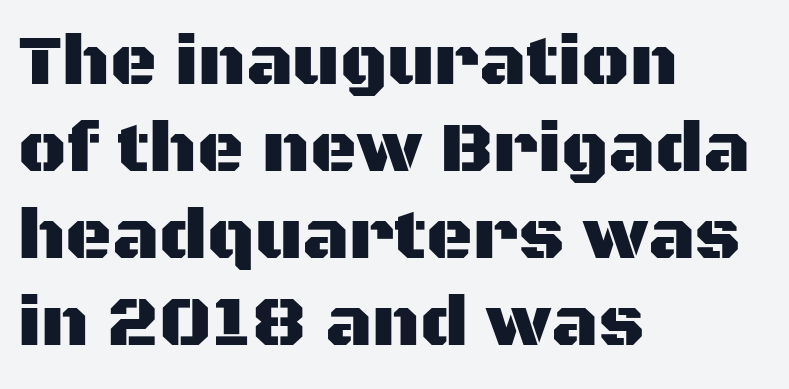
The image shows 72 px sans-serif type, upright; set left-aligned, line spacing 1.21x, normal letter spacing, not underlined; medium stroke contrast and a large x-height.
